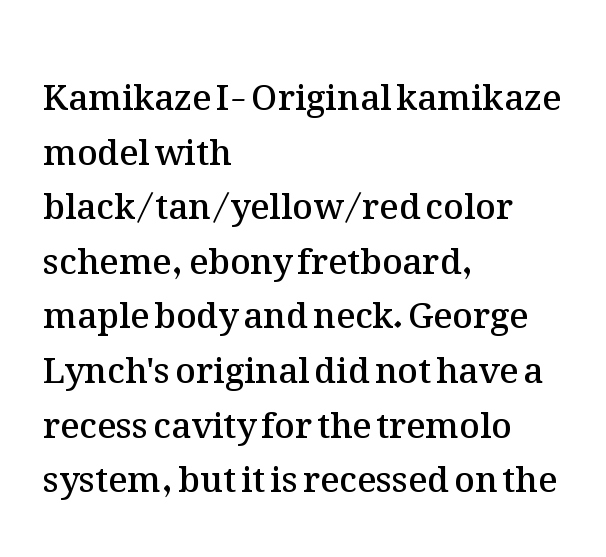
Q: Is the text bold? A: Semi-bold.
Q: Is the text italic (slanted)? A: No, it is upright.
Q: Is the text underlined? A: No.
Q: How is the paragraph aligned? A: Left-aligned.
Q: Is the spacing between letters normal or unusually wide? A: Normal.
Q: Is the spacing between lines tight, normal or loose? A: Normal.
Q: Width (condensed, normal, or wide)? A: Normal.
Q: Stroke contrast? A: Medium.
Q: x-height? A: Medium.
Q: Monospaced? A: No.
